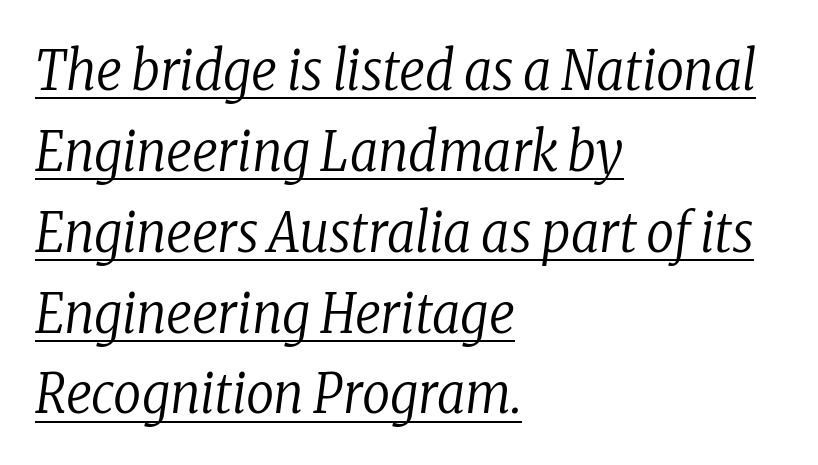
{"serif": "yes", "italic": "yes", "lean": "right", "slant_degrees": 8, "bold": "no", "weight": "regular", "width": "condensed", "stroke_contrast": "low", "x_height": "medium", "monospaced": "no", "underline": "yes", "align": "left", "line_spacing": "normal", "line_spacing_ratio": 1.47, "letter_spacing": "normal", "letter_spacing_em": 0.0, "glyph_px": 55}
